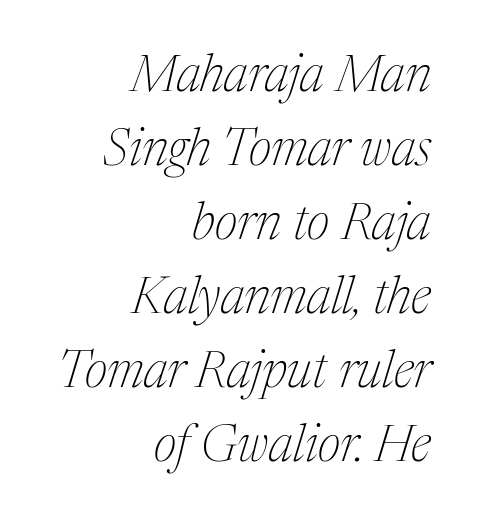
{"serif": "yes", "italic": "yes", "lean": "right", "slant_degrees": 17, "bold": "no", "weight": "thin", "width": "normal", "stroke_contrast": "medium", "x_height": "medium", "monospaced": "no", "underline": "no", "align": "right", "line_spacing": "normal", "line_spacing_ratio": 1.45, "letter_spacing": "normal", "letter_spacing_em": 0.0, "glyph_px": 51}
